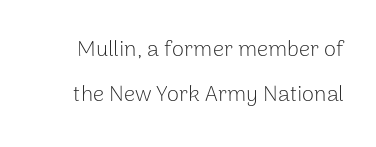
{"italic": "no", "bold": "no", "underline": "no", "line_spacing": "loose", "line_spacing_ratio": 2.05, "letter_spacing": "normal", "letter_spacing_em": 0.0, "glyph_px": 22}
